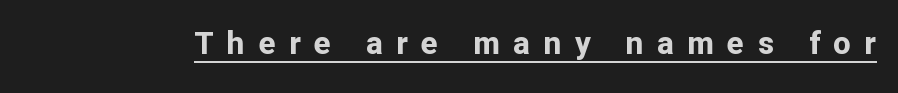
These lines are rendered in a variable-pitch font. These words are printed bold, with thick strokes throughout. Someone cranked the tracking dial way up on this one. Beneath each row of characters lies a ruled line. The axis of the letterforms is exactly vertical. A typesetter would label this face a sans.
